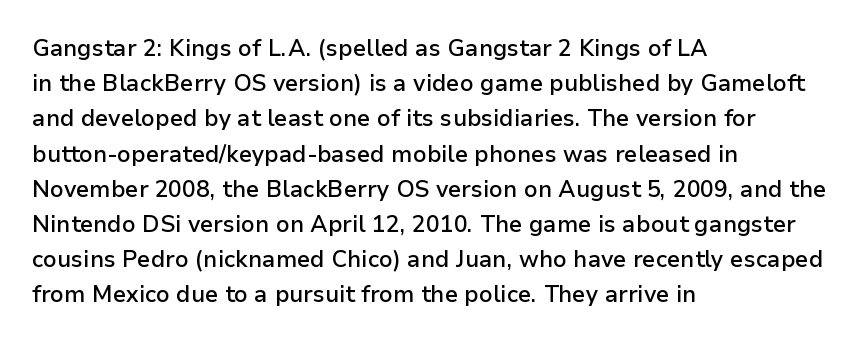
Q: Is the text bold? A: Semi-bold.
Q: Is the text italic (slanted)? A: No, it is upright.
Q: Is the text underlined? A: No.
Q: How is the paragraph aligned? A: Left-aligned.
Q: Is the spacing between letters normal or unusually wide? A: Normal.
Q: Is the spacing between lines tight, normal or loose? A: Normal.
